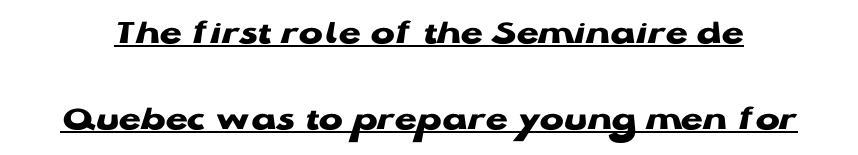
The image shows 36 px heavy, wide sans-serif type, upright; set loose line spacing (2.39x), normal letter spacing, underlined; low stroke contrast and a medium x-height.
